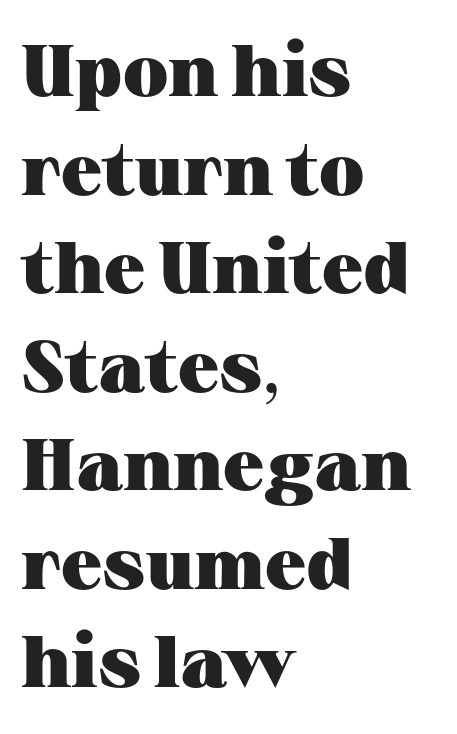
Every stem runs plumb, perpendicular to the baseline. Bold? Absolutely — the strokes are thick and heavy. The baseline area is clear. The compositor pushed each line to the left boundary. Here the glyphs are tracked normally, forming tight word shapes.
